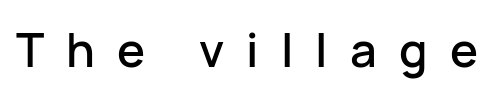
The image shows 47 px sans-serif type, upright; set unusually wide letter spacing (+0.47 em), not underlined; low stroke contrast and a medium x-height.
